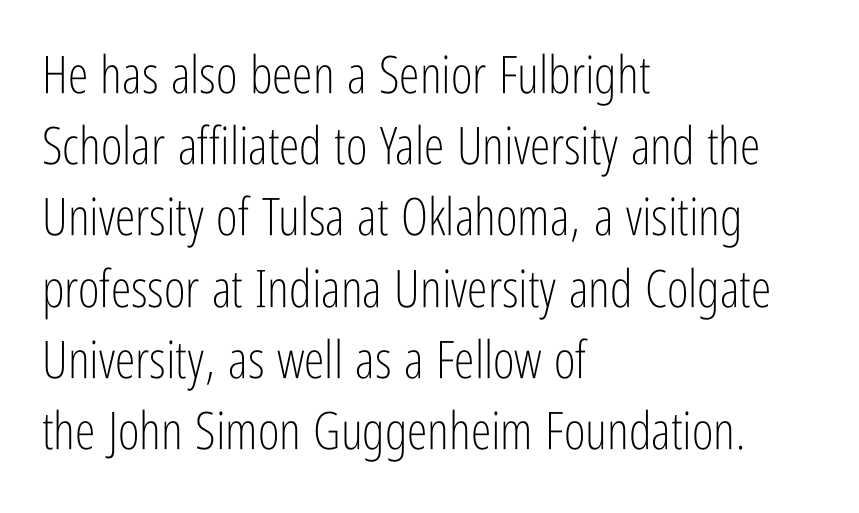
Q: Is the text bold? A: No.
Q: Is the text italic (slanted)? A: No, it is upright.
Q: Is the typeface a serif or a sans-serif typeface? A: Sans-serif.
Q: Is the text underlined? A: No.
Q: How is the paragraph aligned? A: Left-aligned.
Q: Is the spacing between letters normal or unusually wide? A: Normal.
Q: Is the spacing between lines tight, normal or loose? A: Normal.
Q: Width (condensed, normal, or wide)? A: Condensed.
Q: Stroke contrast? A: Low.
Q: x-height? A: Medium.
Q: Monospaced? A: No.
